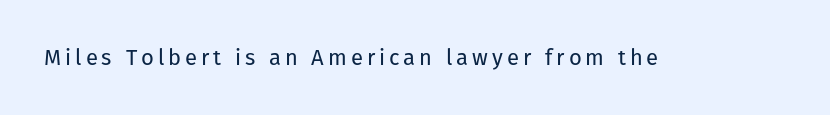
The specimen reads as upright at a glance. The face looks like a standard text weight, possibly lighter. Nobody drew a line under any word here.
